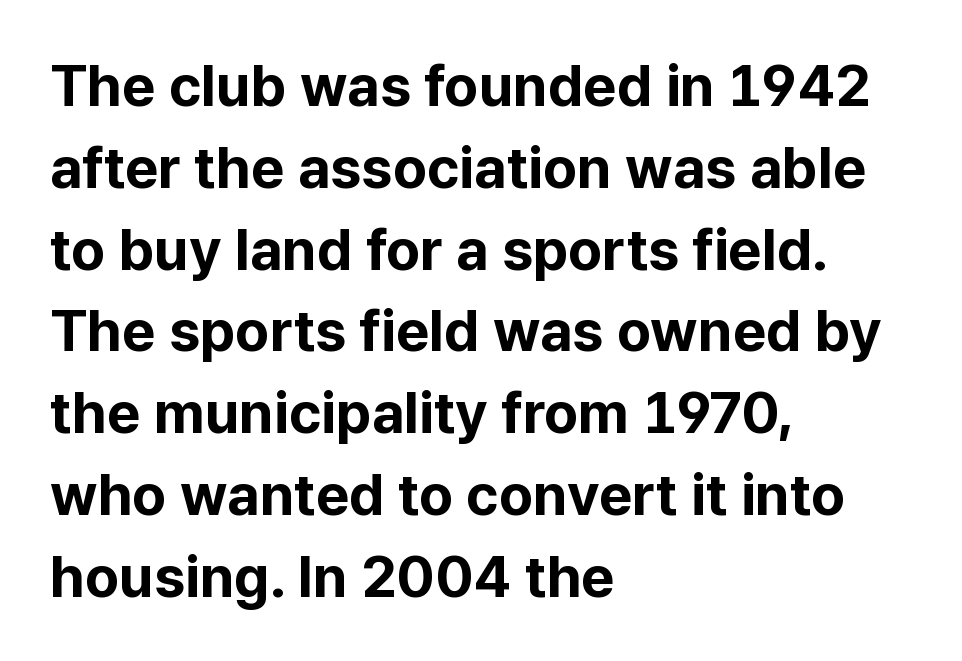
These lines sit exactly where default settings would place them. Letter spacing: default. A typesetter would mark this as roman, not italic. Bare-footed words on every line. The face used here is proportionally spaced, like ordinary book or web type.
